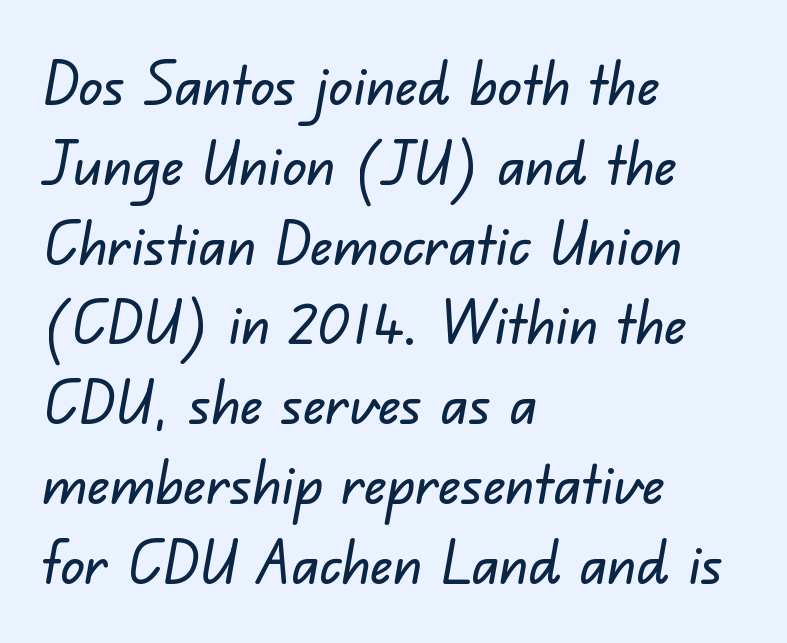
The image shows 60 px sans-serif type; set left-aligned, normal line spacing (1.33x), normal letter spacing, not underlined; low stroke contrast and a small x-height.
